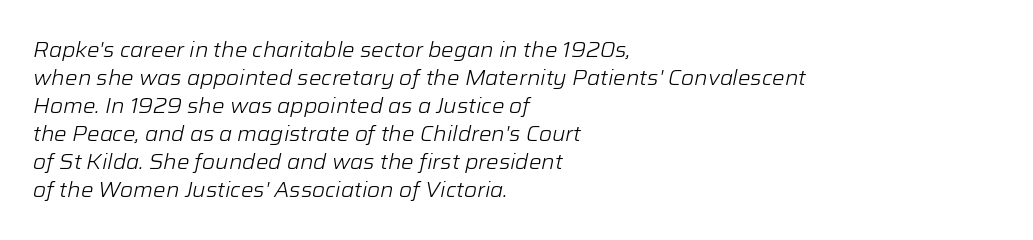
The image shows 21 px text type, italic (leaning right); set left-aligned, normal line spacing (1.33x), normal letter spacing, not underlined.
